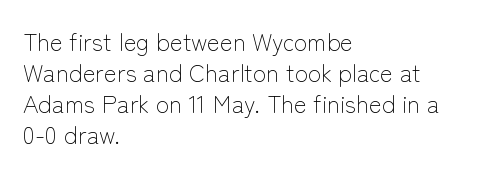
{"italic": "no", "bold": "no", "underline": "no", "align": "left", "line_spacing": "normal", "line_spacing_ratio": 1.29, "letter_spacing": "normal", "letter_spacing_em": 0.0, "glyph_px": 24}
